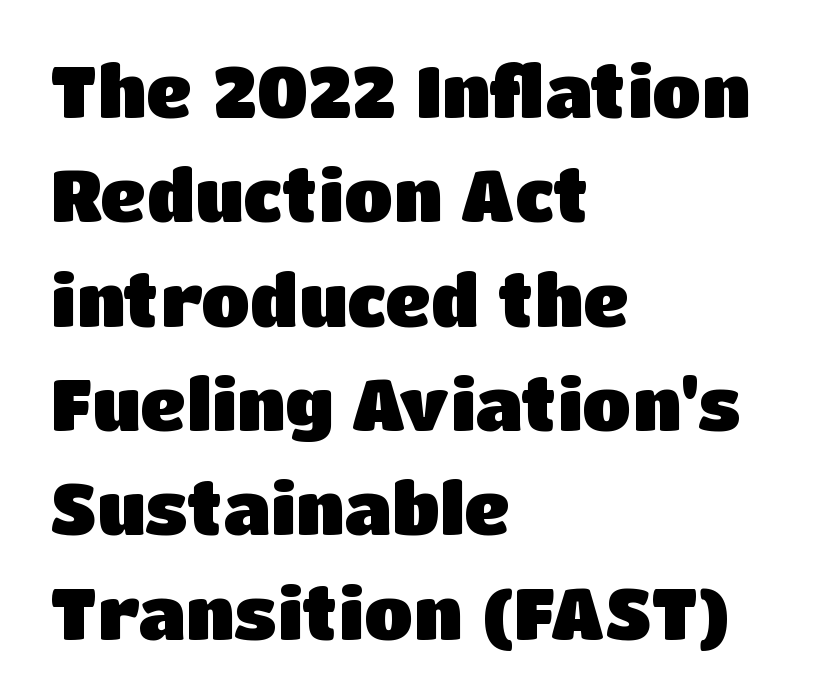
If you drew a ruler down the left edge, every line would touch it. The passage shown stacks its lines at a standard gap. Words float on clear page, feet unadorned. How heavy is the stroke? Heavy — this is a bold. A sans-serif font was chosen for this passage. This is the regular roman posture of the typeface.
